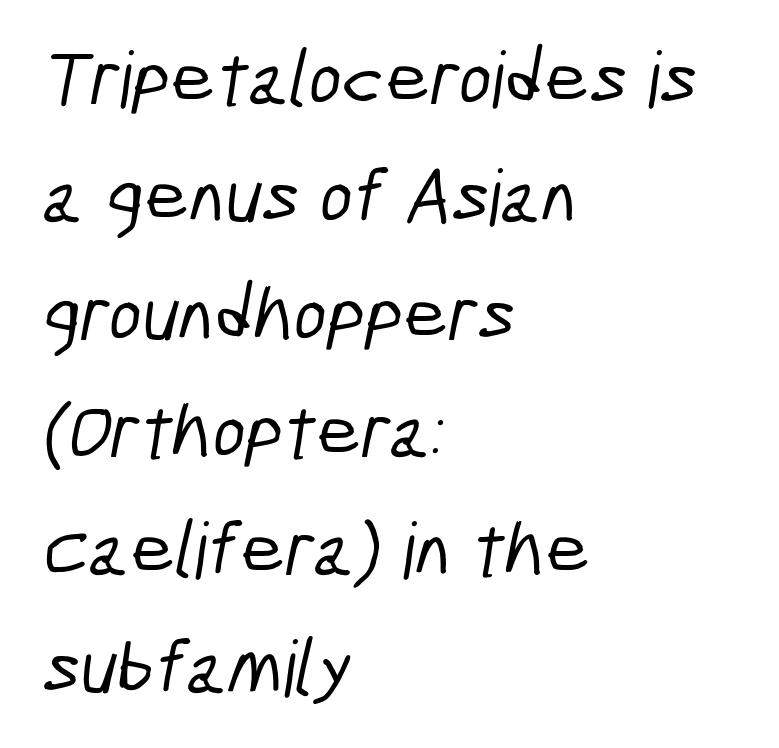
The image shows 78 px condensed sans-serif type; set left-aligned, normal line spacing (1.51x), normal letter spacing, not underlined; low stroke contrast and a medium x-height.
